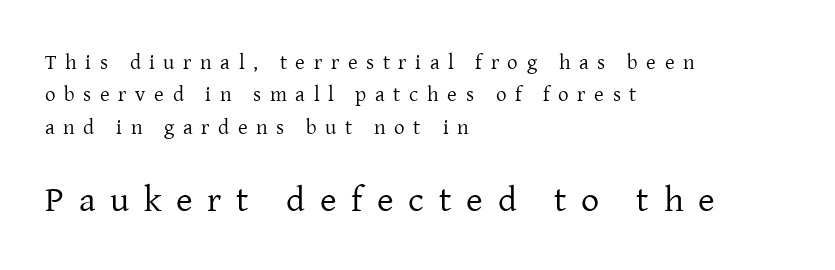
The letters carry serifs — small finishing strokes at the ends of their stems. Whoever set this chose a conventional vertical rhythm. Underline: absent. The lines in this sample share a left origin and differ only in where they stop. How are the letters spaced? Widely, with obvious added tracking. The typesetting does not lean heavy: it is not bold.
